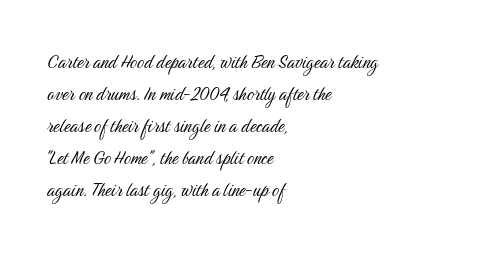
Weight: in the light-to-regular range. These lines keep a tight, regular rhythm from letter to letter. Any mark beneath the type? The region is blank. Left-aligned paragraph, ragged on the right. Honestly, the row spacing looks completely unremarkable.
